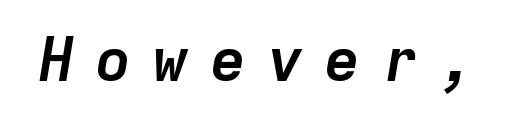
{"italic": "yes", "lean": "right", "slant_degrees": 9, "bold": "yes", "weight": "semibold", "width": "normal", "stroke_contrast": "low", "x_height": "medium", "monospaced": "yes", "underline": "no", "letter_spacing": "wide", "letter_spacing_em": 0.34, "glyph_px": 61}
